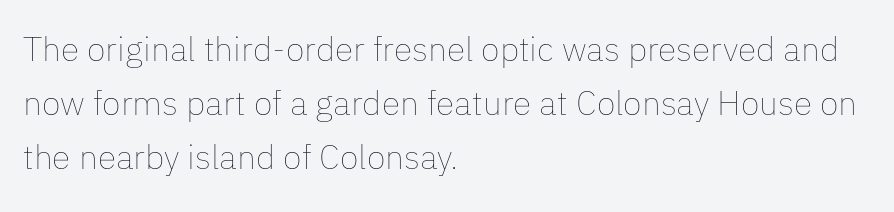
The image shows 34 px thin type, upright; set left-aligned, normal line spacing (1.59x), normal letter spacing, not underlined; low stroke contrast and a medium x-height.
